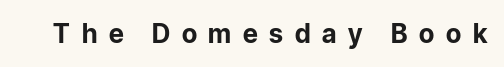
{"italic": "no", "bold": "yes", "underline": "no", "letter_spacing": "wide", "letter_spacing_em": 0.45, "glyph_px": 26}
